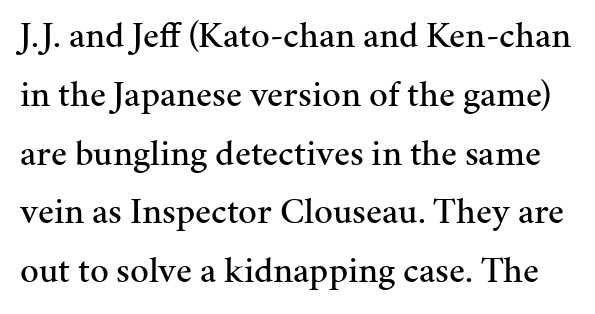
{"serif": "yes", "italic": "no", "width": "normal", "stroke_contrast": "medium", "x_height": "medium", "monospaced": "no", "underline": "no", "line_spacing": "normal", "line_spacing_ratio": 1.59, "letter_spacing": "normal", "letter_spacing_em": 0.0, "glyph_px": 37}
